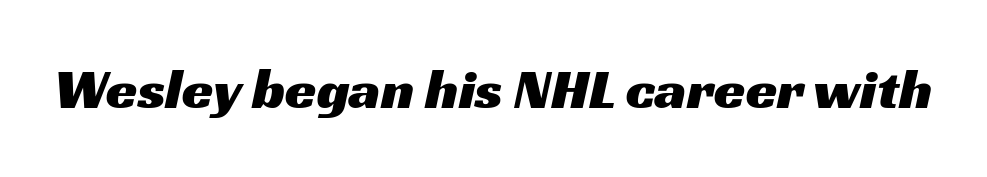
{"serif": "no", "width": "wide", "stroke_contrast": "medium", "x_height": "medium", "monospaced": "no", "underline": "no", "letter_spacing": "normal", "letter_spacing_em": 0.0, "glyph_px": 57}
